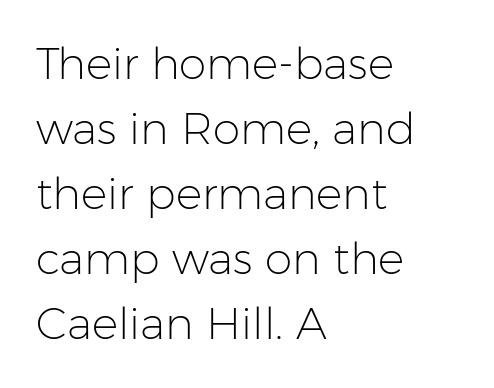
{"serif": "no", "italic": "no", "bold": "no", "weight": "light", "width": "normal", "stroke_contrast": "low", "x_height": "medium", "monospaced": "no", "underline": "no", "align": "left", "line_spacing": "normal", "line_spacing_ratio": 1.48, "letter_spacing": "normal", "letter_spacing_em": 0.0, "glyph_px": 44}
